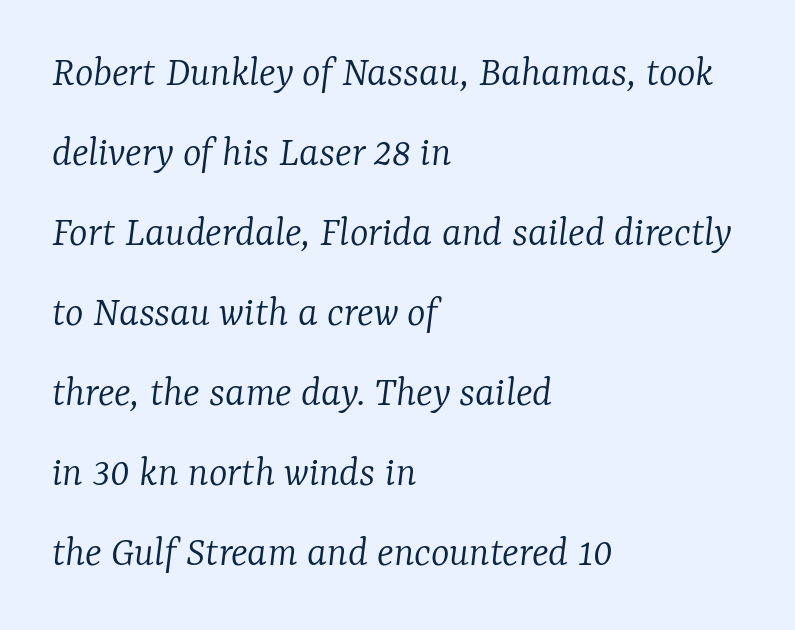
{"serif": "yes", "italic": "yes", "lean": "right", "slant_degrees": 7, "bold": "no", "weight": "light", "width": "normal", "stroke_contrast": "low", "x_height": "medium", "monospaced": "no", "underline": "no", "align": "left", "line_spacing_ratio": 1.82, "letter_spacing": "normal", "letter_spacing_em": 0.0, "glyph_px": 44}
